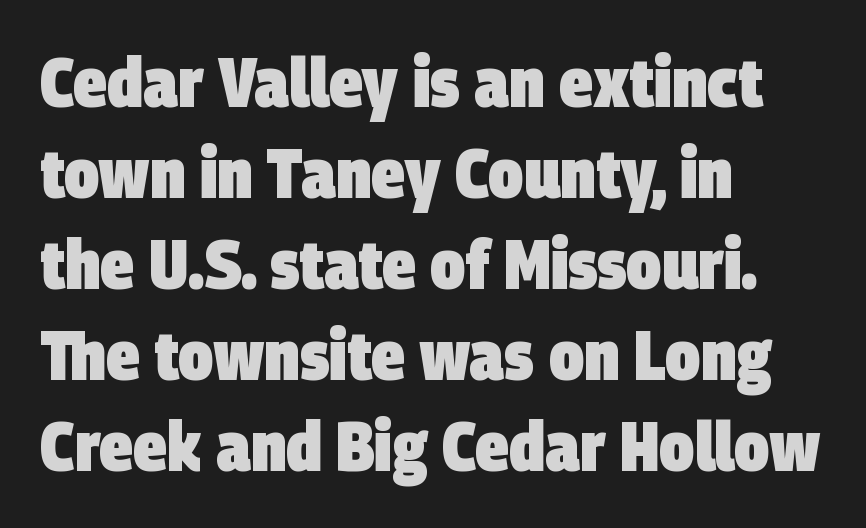
Q: Is the text bold? A: Yes.
Q: Is the typeface a serif or a sans-serif typeface? A: Sans-serif.
Q: Is the text underlined? A: No.
Q: How is the paragraph aligned? A: Left-aligned.
Q: Is the spacing between letters normal or unusually wide? A: Normal.
Q: Is the spacing between lines tight, normal or loose? A: Normal.
Q: Width (condensed, normal, or wide)? A: Condensed.
Q: Stroke contrast? A: Low.
Q: x-height? A: Large.
Q: Monospaced? A: No.
